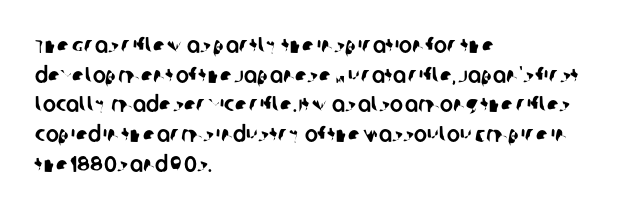
{"underline": "no", "align": "left", "line_spacing": "normal", "line_spacing_ratio": 1.35, "letter_spacing": "normal", "letter_spacing_em": 0.0, "glyph_px": 22}
